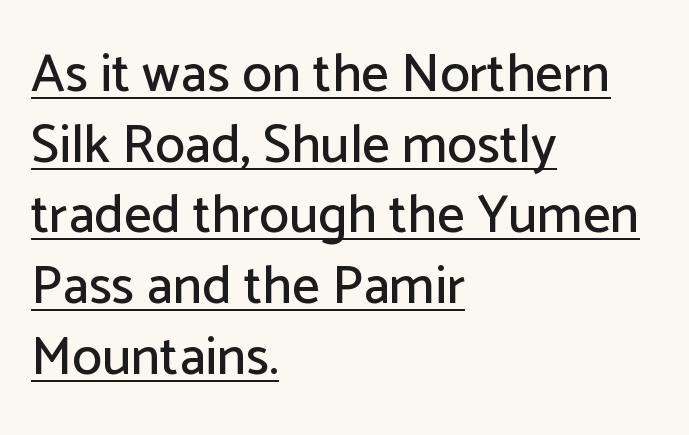
A typesetter would label this face a sans. A student would call this left alignment; a typographer would say flush left, rag right. The lettering holds an erect, upright posture throughout. Compared with undecorated copy, this sample adds a rule below the words. The face used here is proportionally spaced, like ordinary book or web type. Between one letter and the next there's only the usual sliver of space.
